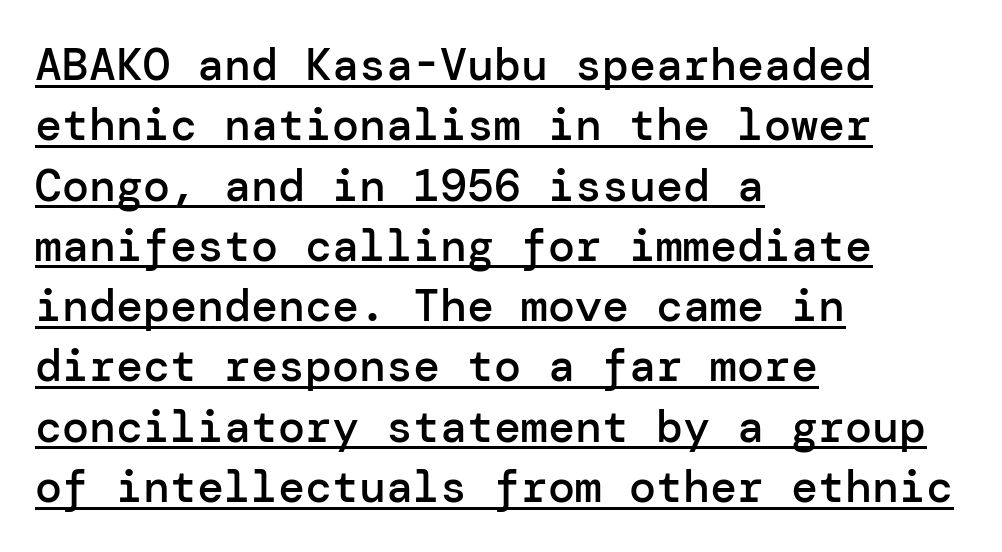
The horizontal fit of the characters is conventional and even. Notice how the stems are strictly vertical — no italics here. In terms of leading, this rendering sits right in the middle. I'd describe the lettering as semibold — firm but not a full bold. Each line of the rendering has a horizontal stroke beneath the glyphs. Which margin do the lines hug? The left one — the right edge is uneven.
